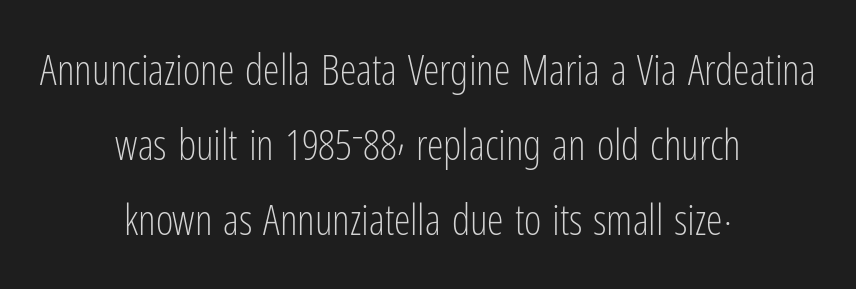
{"serif": "no", "italic": "no", "bold": "no", "weight": "light", "width": "condensed", "stroke_contrast": "low", "x_height": "medium", "monospaced": "no", "underline": "no", "align": "center", "line_spacing_ratio": 1.79, "letter_spacing": "normal", "letter_spacing_em": 0.0, "glyph_px": 42}
